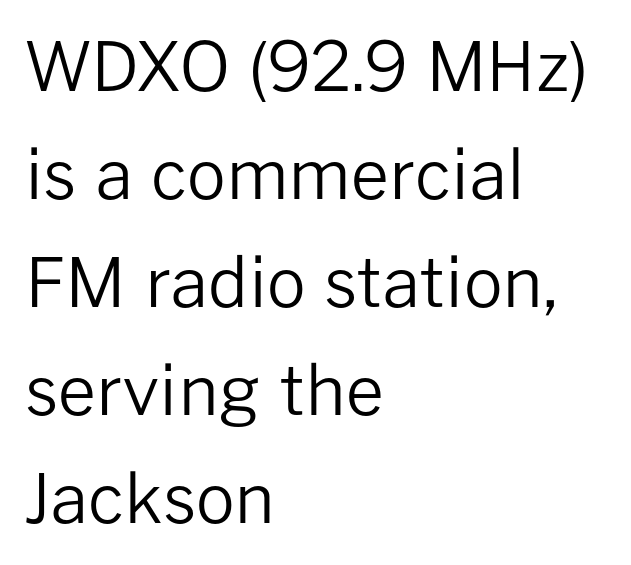
The block of text has a typical density, with ordinary space between rows. Tall strokes in this sample are plumb rather than angled. In terms of letterspacing, this is plain default setting. Line starts are locked; line ends wander. Note the varied advance widths — an 'i' is clearly narrower than an 'm'.
